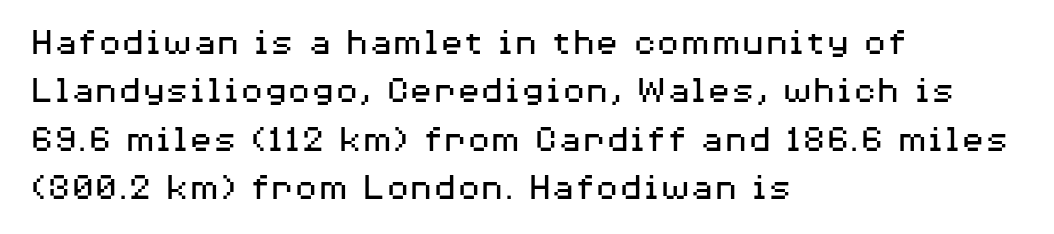
The image shows 39 px regular-weight, wide sans-serif type, upright; set left-aligned, line spacing 1.24x, normal letter spacing, not underlined; medium stroke contrast and a medium x-height.
